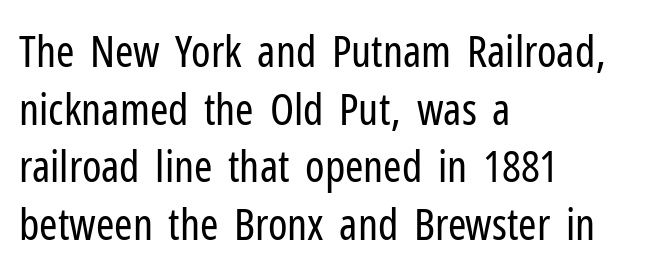
The image shows 44 px regular-weight, condensed sans-serif type, upright; set left-aligned, normal line spacing (1.31x), normal letter spacing, not underlined; low stroke contrast and a medium x-height.
